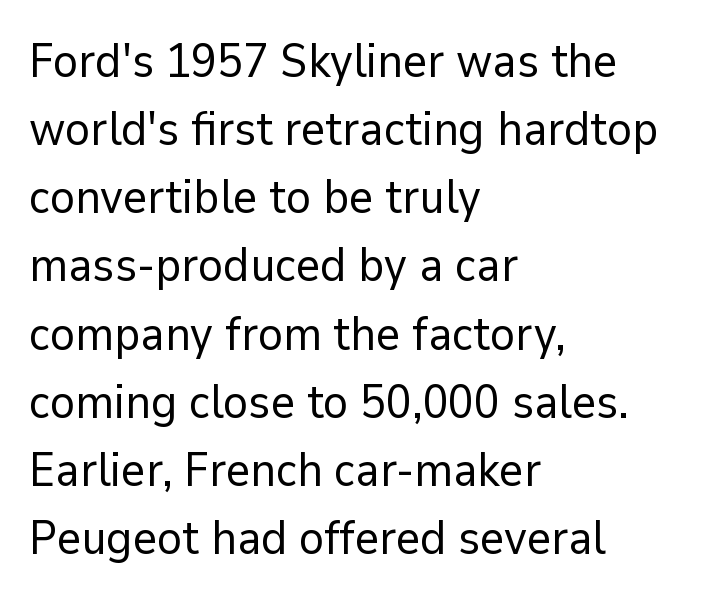
Q: Is the text bold? A: No.
Q: Is the text italic (slanted)? A: No, it is upright.
Q: Is the typeface a serif or a sans-serif typeface? A: Sans-serif.
Q: Is the text underlined? A: No.
Q: How is the paragraph aligned? A: Left-aligned.
Q: Is the spacing between letters normal or unusually wide? A: Normal.
Q: Is the spacing between lines tight, normal or loose? A: Normal.
Q: Width (condensed, normal, or wide)? A: Normal.
Q: Stroke contrast? A: Low.
Q: x-height? A: Medium.
Q: Monospaced? A: No.
